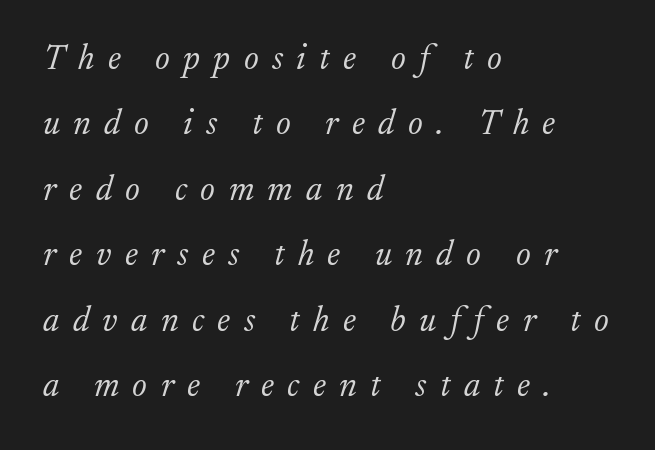
{"serif": "yes", "italic": "yes", "lean": "right", "slant_degrees": 17, "bold": "no", "weight": "light", "width": "normal", "stroke_contrast": "low", "x_height": "small", "monospaced": "no", "underline": "no", "align": "left", "line_spacing_ratio": 1.87, "letter_spacing": "wide", "letter_spacing_em": 0.38, "glyph_px": 35}
